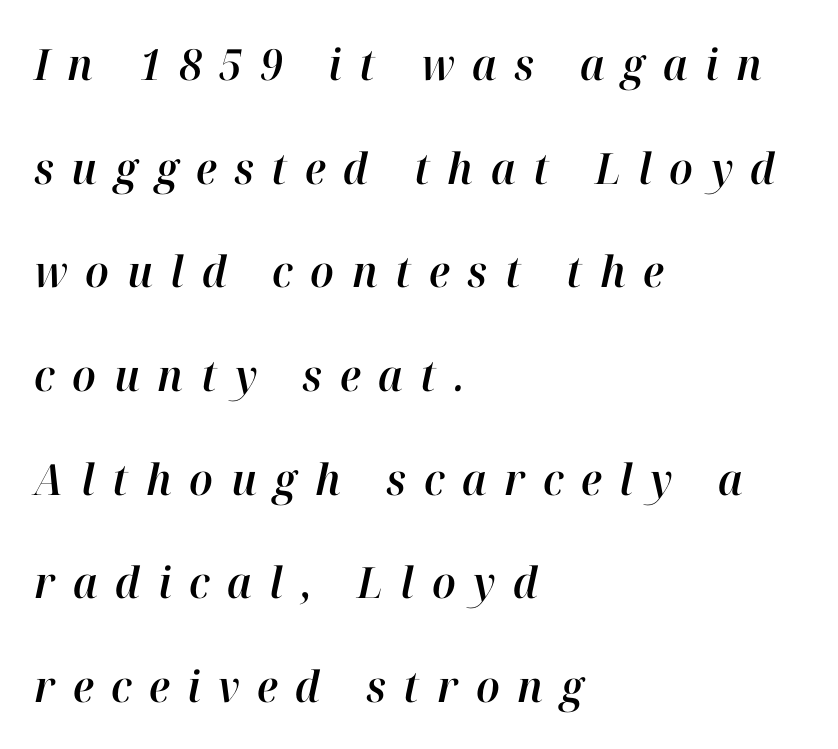
The type is letterspaced generously, with wide tracking. Slant detected: the letters are inclined. The baseline area is clear. A typesetter would call this proportional, since set widths differ per character. Regarding leading, the lines here are spaced well apart. The paragraph shown leans on its left margin.
